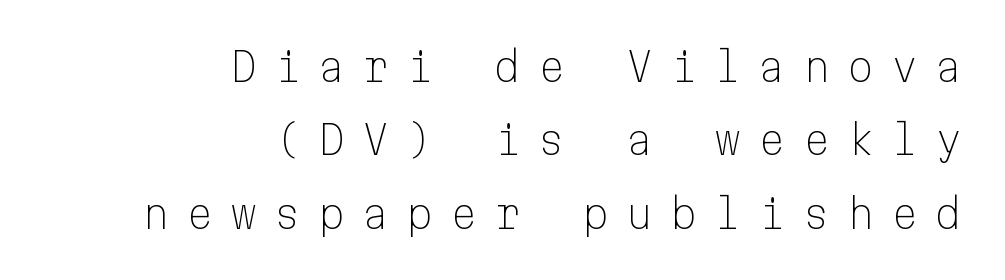
The image shows 39 px light sans-serif type, upright, monospaced; set right-aligned, line spacing 1.88x, unusually wide letter spacing (+0.43 em), not underlined; low stroke contrast and a medium x-height.
